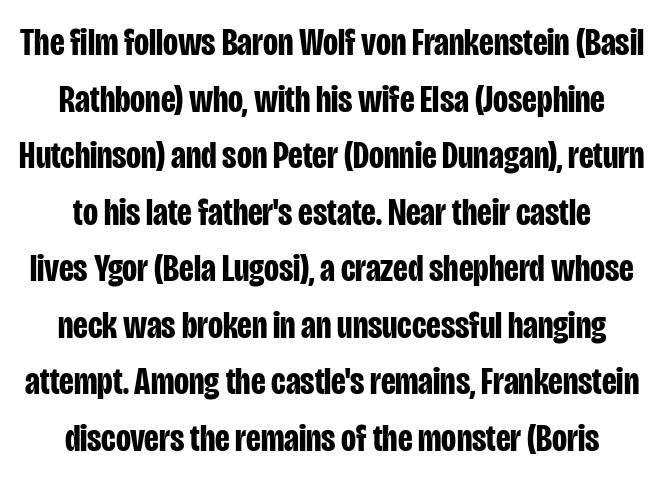
The image shows 39 px bold, condensed sans-serif type, upright; set normal line spacing (1.45x), normal letter spacing, not underlined; low stroke contrast and a large x-height.
